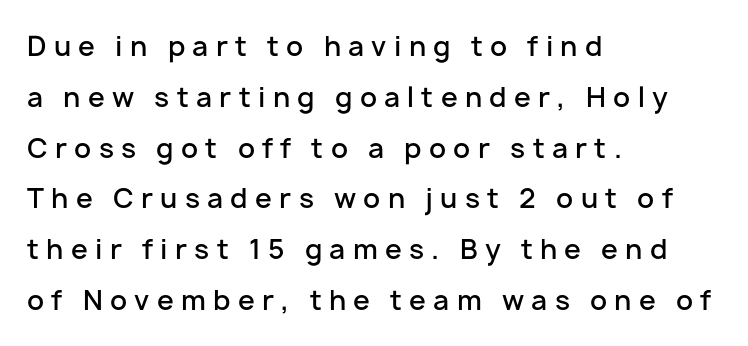
The image shows 27 px text type, upright; set left-aligned, line spacing 1.88x, unusually wide letter spacing (+0.27 em), not underlined.
